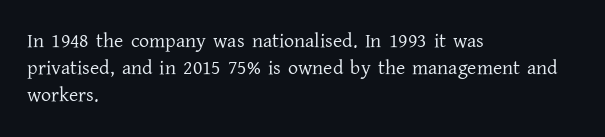
{"italic": "no", "bold": "no", "underline": "no", "align": "left", "line_spacing": "normal", "line_spacing_ratio": 1.36, "letter_spacing": "normal", "letter_spacing_em": 0.0, "glyph_px": 20}
